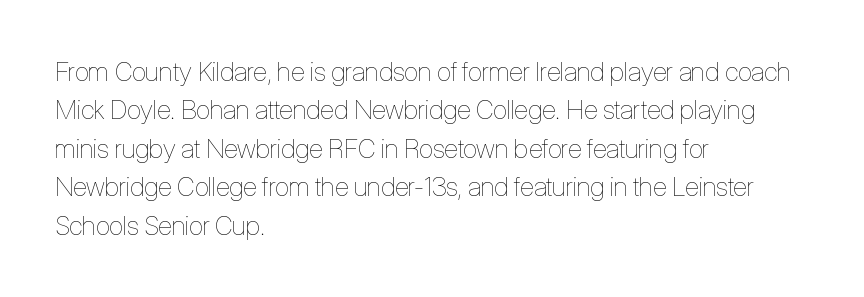
The image shows 26 px text type, upright; set left-aligned, normal line spacing (1.48x), normal letter spacing, not underlined.
